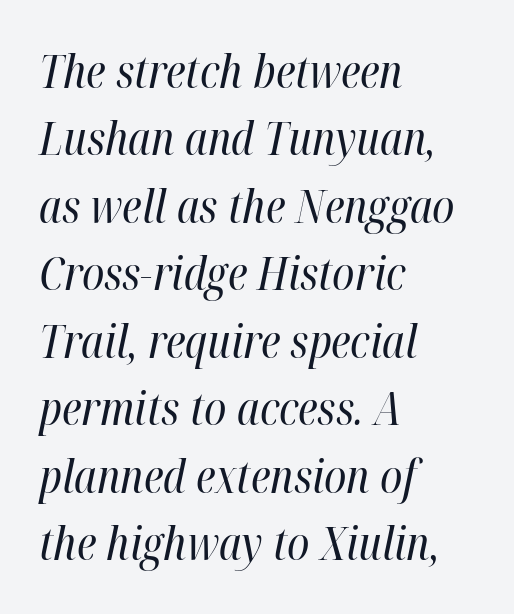
The image shows 45 px regular-weight, condensed type, italic (leaning right); set left-aligned, normal line spacing (1.5x), normal letter spacing, not underlined; high stroke contrast and a medium x-height.
